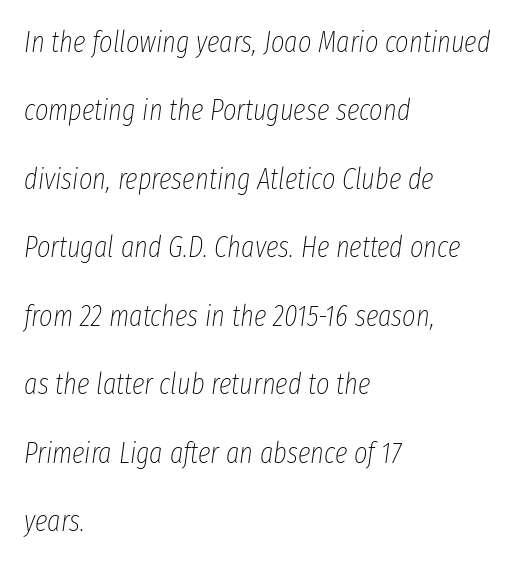
{"italic": "yes", "lean": "right", "slant_degrees": 8, "bold": "no", "weight": "thin", "width": "condensed", "stroke_contrast": "low", "x_height": "medium", "monospaced": "no", "underline": "no", "align": "left", "line_spacing": "loose", "line_spacing_ratio": 2.36, "letter_spacing": "normal", "letter_spacing_em": 0.0, "glyph_px": 29}
